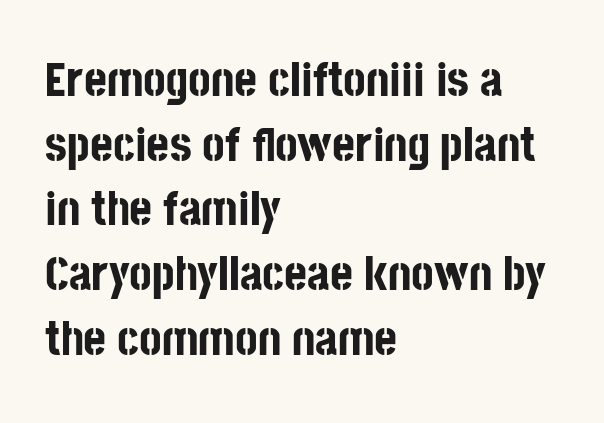
Q: Is the text bold? A: Yes.
Q: Is the text italic (slanted)? A: No, it is upright.
Q: Is the typeface a serif or a sans-serif typeface? A: Sans-serif.
Q: Is the text underlined? A: No.
Q: How is the paragraph aligned? A: Left-aligned.
Q: Is the spacing between letters normal or unusually wide? A: Normal.
Q: Is the spacing between lines tight, normal or loose? A: Normal.
Q: Width (condensed, normal, or wide)? A: Condensed.
Q: Stroke contrast? A: Low.
Q: x-height? A: Large.
Q: Monospaced? A: No.
